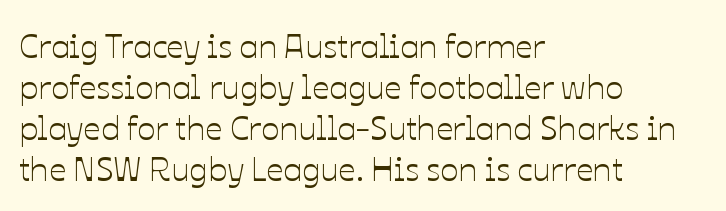
The image shows 34 px text type, upright; set left-aligned, line spacing 1.21x, normal letter spacing, not underlined; low stroke contrast and a medium x-height.
